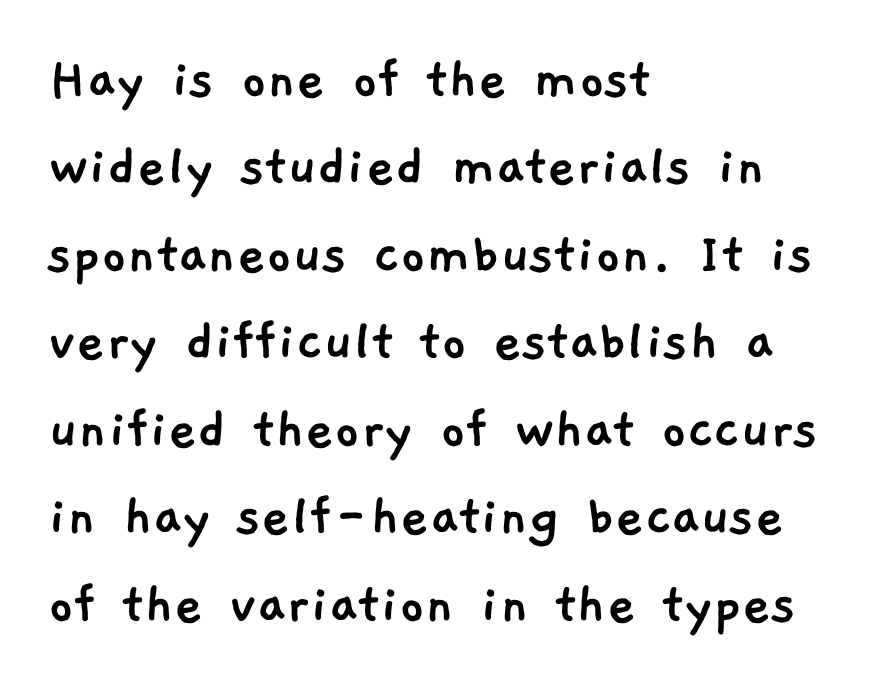
{"serif": "no", "width": "normal", "stroke_contrast": "low", "x_height": "medium", "monospaced": "no", "underline": "no", "align": "left", "line_spacing": "normal", "line_spacing_ratio": 1.41, "letter_spacing": "normal", "letter_spacing_em": 0.0, "glyph_px": 62}
